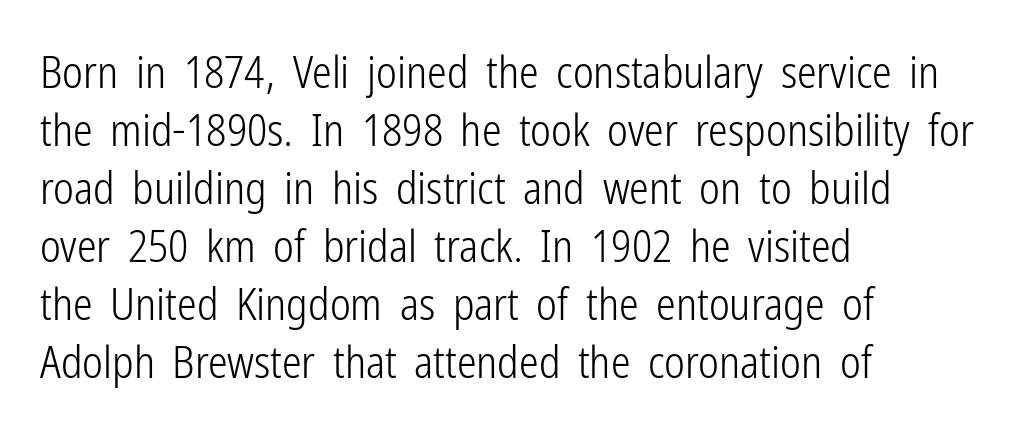
{"serif": "no", "italic": "no", "bold": "no", "weight": "light", "width": "condensed", "stroke_contrast": "low", "x_height": "medium", "monospaced": "no", "underline": "no", "align": "left", "line_spacing": "normal", "line_spacing_ratio": 1.32, "letter_spacing": "normal", "letter_spacing_em": 0.0, "glyph_px": 44}
